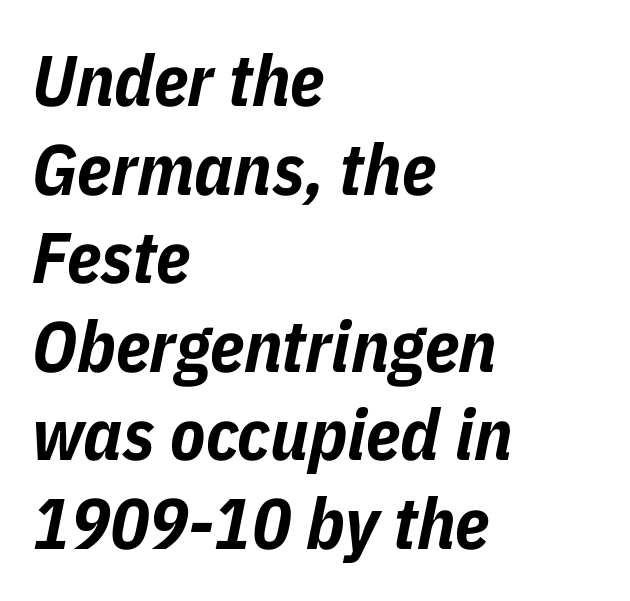
The passage shown is typed in a proportional face where columns would drift. The text block is weighted toward the left margin, trailing off unevenly rightward. Caption: standard tracking, unaltered. Bare-footed words on every line. The font's italic variant was chosen for this text. As a designer I'd log this as weight 700, bold.
